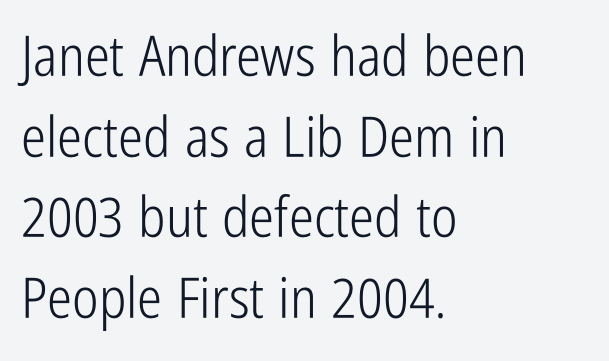
These glyphs show unthickened strokes, regular width or finer. Each letter keeps its own natural width here, so spacing adapts to shape. Nobody drew a line under any word here. The designer went with a sans here, leaving each stem footless.
